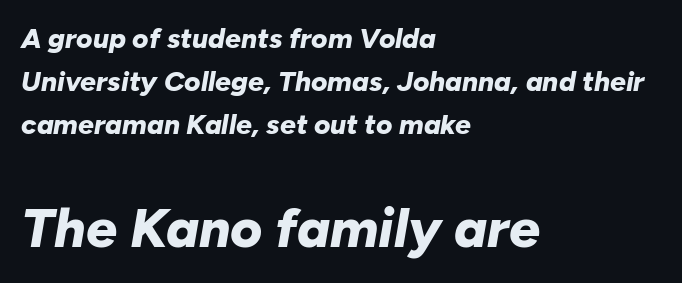
Q: Is the text bold? A: Yes.
Q: Is the text italic (slanted)? A: Yes, it leans right by about 10 degrees.
Q: Is the text underlined? A: No.
Q: How is the paragraph aligned? A: Left-aligned.
Q: Is the spacing between letters normal or unusually wide? A: Normal.
Q: Is the spacing between lines tight, normal or loose? A: Normal.
Q: Which block of text is set in a larger size, the first (top) or the second (bottom)? A: The second (bottom) one.
Q: Width (condensed, normal, or wide)? A: Normal.
Q: Stroke contrast? A: Low.
Q: x-height? A: Medium.
Q: Monospaced? A: No.
